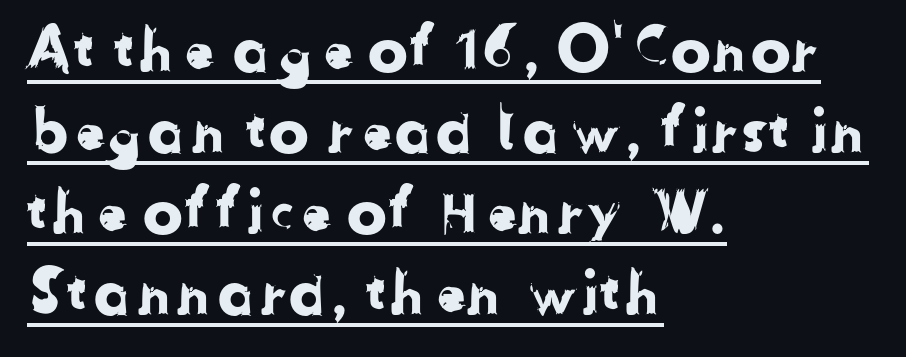
The image shows 60 px sans-serif type; set left-aligned, normal line spacing (1.35x), normal letter spacing, underlined; low stroke contrast and a medium x-height.
